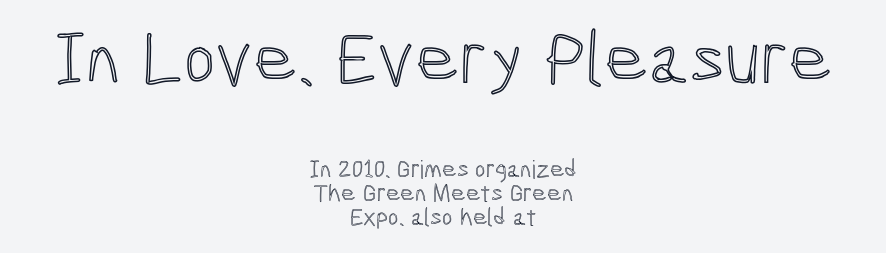
The image shows 76 px condensed type, upright; set centered, tight line spacing (0.97x), normal letter spacing, not underlined; the first (top) block is 3.04x larger; a medium x-height.
